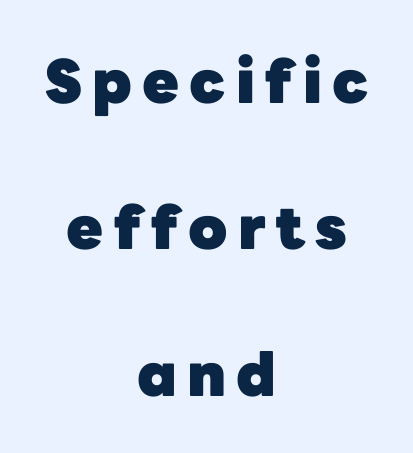
Descenders hang freely into open space. As a designer I'd log this as weight 700, bold. If you folded the block vertically in half, each line would mirror itself in length. The font family rendered here belongs to the sans-serif group. Spacing verdict: proportional, widths tailored to each character.
